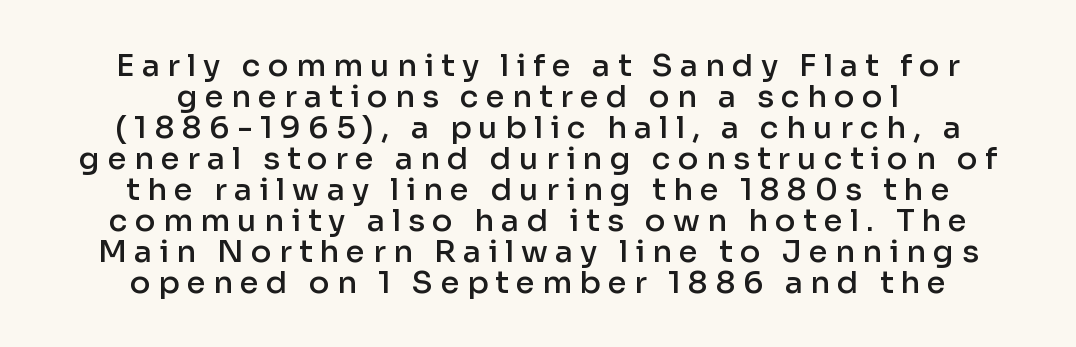
The string is rendered with underlining switched off. Classification — sans serif. Rows of type sit shoulder to shoulder in the vertical direction. On the weight axis this lands at semibold, roughly 600.
